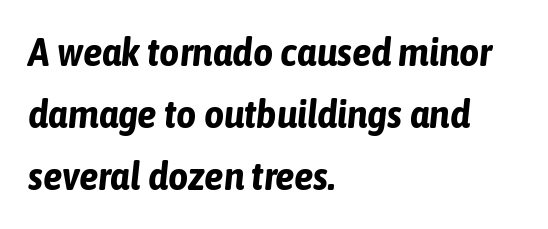
Q: Is the text bold? A: Yes.
Q: Is the text italic (slanted)? A: Yes, it leans right by about 6 degrees.
Q: Is the text underlined? A: No.
Q: How is the paragraph aligned? A: Left-aligned.
Q: Is the spacing between letters normal or unusually wide? A: Normal.
Q: Is the spacing between lines tight, normal or loose? A: Normal.
Q: Width (condensed, normal, or wide)? A: Condensed.
Q: Stroke contrast? A: Low.
Q: x-height? A: Medium.
Q: Monospaced? A: No.
